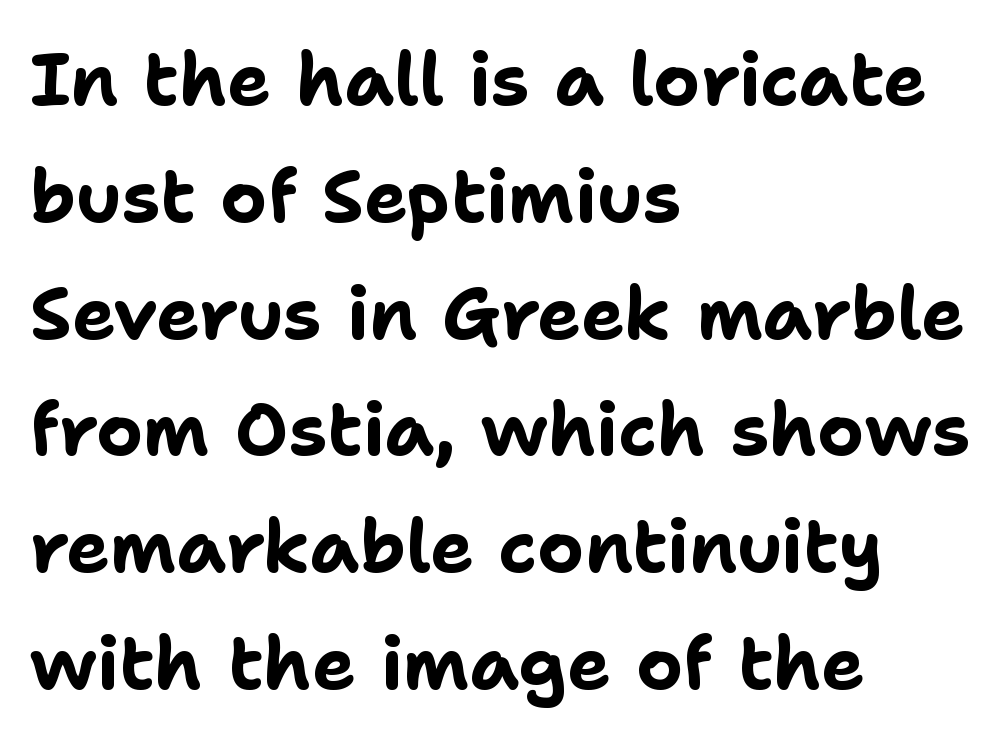
Q: Is the text bold? A: Yes.
Q: Is the text italic (slanted)? A: No, it is upright.
Q: Is the typeface a serif or a sans-serif typeface? A: Sans-serif.
Q: Is the text underlined? A: No.
Q: How is the paragraph aligned? A: Left-aligned.
Q: Is the spacing between letters normal or unusually wide? A: Normal.
Q: Is the spacing between lines tight, normal or loose? A: Normal.
Q: Width (condensed, normal, or wide)? A: Normal.
Q: Stroke contrast? A: Low.
Q: x-height? A: Medium.
Q: Monospaced? A: No.
